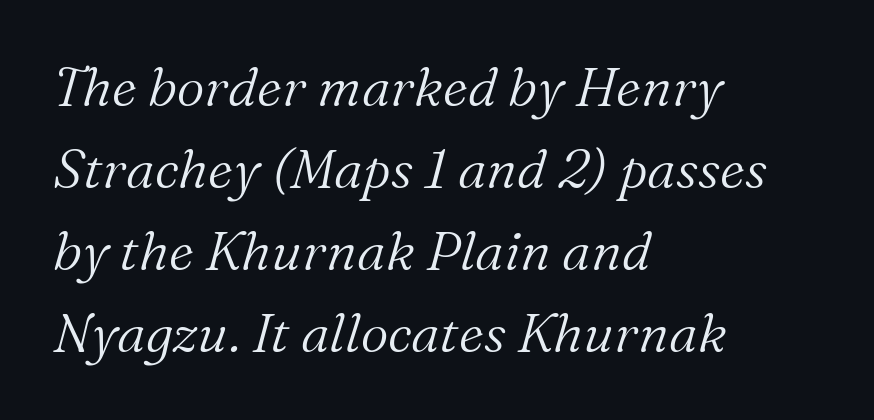
The image shows 54 px light serif type, italic (leaning right); set left-aligned, normal line spacing (1.52x), normal letter spacing, not underlined; medium stroke contrast and a medium x-height.
